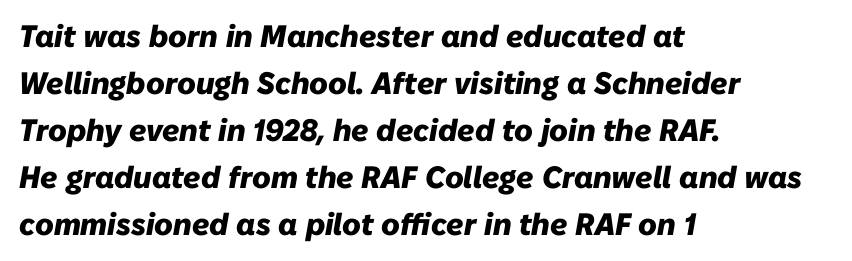
Q: Is the text bold? A: Yes.
Q: Is the text italic (slanted)? A: Yes, it leans right by about 10 degrees.
Q: Is the text underlined? A: No.
Q: How is the paragraph aligned? A: Left-aligned.
Q: Is the spacing between letters normal or unusually wide? A: Normal.
Q: Is the spacing between lines tight, normal or loose? A: Normal.
Q: Width (condensed, normal, or wide)? A: Normal.
Q: Stroke contrast? A: Low.
Q: x-height? A: Medium.
Q: Monospaced? A: No.
